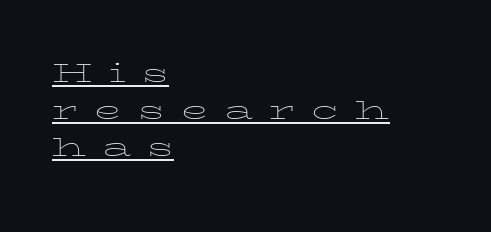
Q: Is the text bold? A: No.
Q: Is the text italic (slanted)? A: No, it is upright.
Q: Is the text underlined? A: Yes.
Q: How is the paragraph aligned? A: Left-aligned.
Q: Is the spacing between letters normal or unusually wide? A: Unusually wide.
Q: Is the spacing between lines tight, normal or loose? A: Tight.
Q: Width (condensed, normal, or wide)? A: Wide.
Q: Stroke contrast? A: Low.
Q: x-height? A: Medium.
Q: Monospaced? A: No.
